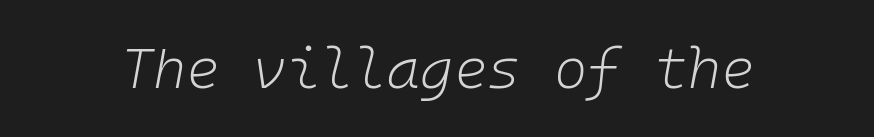
Q: Is the text bold? A: No.
Q: Is the text italic (slanted)? A: Yes, it leans right by about 10 degrees.
Q: Is the text underlined? A: No.
Q: Is the spacing between letters normal or unusually wide? A: Normal.
Q: Width (condensed, normal, or wide)? A: Normal.
Q: Stroke contrast? A: Low.
Q: x-height? A: Medium.
Q: Monospaced? A: Yes.
